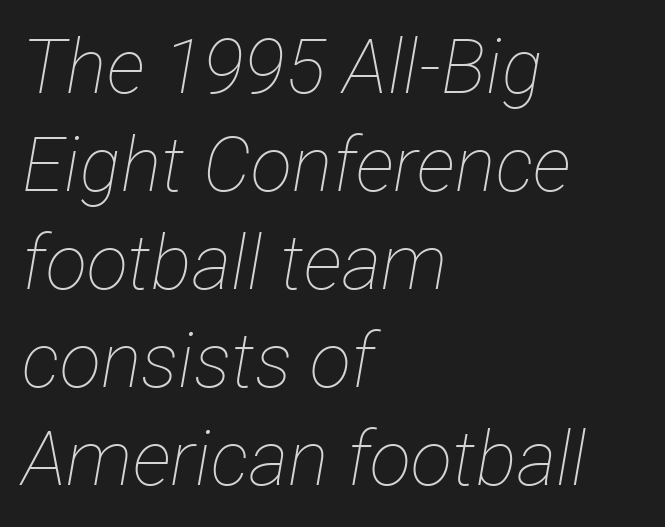
Rendered with sloped, italic letterforms. A light-to-regular cut is what we see here. Normally led — the rows are evenly, conventionally spaced. Layout note: lines flush left. Look at the tracking — it's just the regular setting, nothing added. The passage shown is typed in a proportional face where columns would drift.
